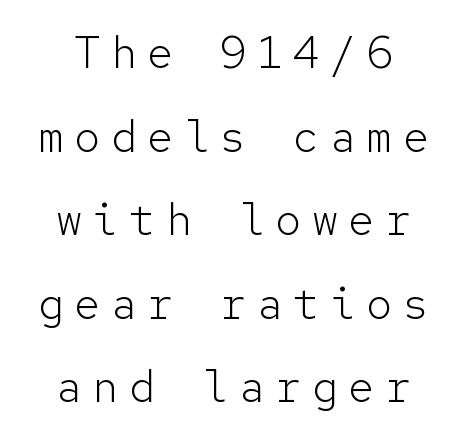
The typesetting does not lean heavy: it is not bold. The lines are quadded center. Students, observe: this is what heavily led, spacious text looks like. The tracking reads as deliberately expanded to a designer's eye.
